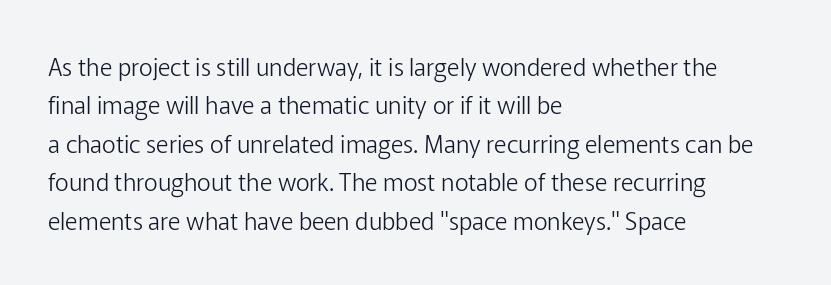
Plain, unruled lines of type. No heavy texture on the line: the type isn't bold. Look at the tracking — it's just the regular setting, nothing added. The axis of the letterforms is exactly vertical. The rows are spaced the way most documents space them.
